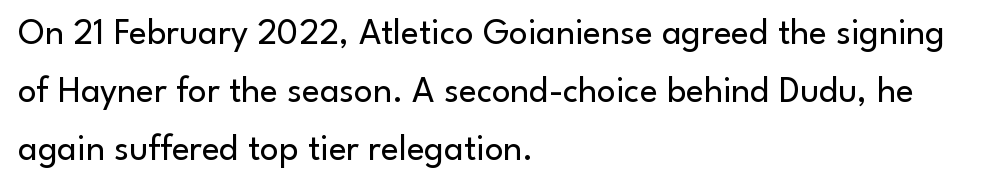
Anything drawn beneath the words? Only blank space. Classification — sans serif. The letters advance in unequal steps, a hallmark of proportional type. Which margin do the lines hug? The left one — the right edge is uneven. Letter spacing: default. The type sits square on the baseline with zero lean.
